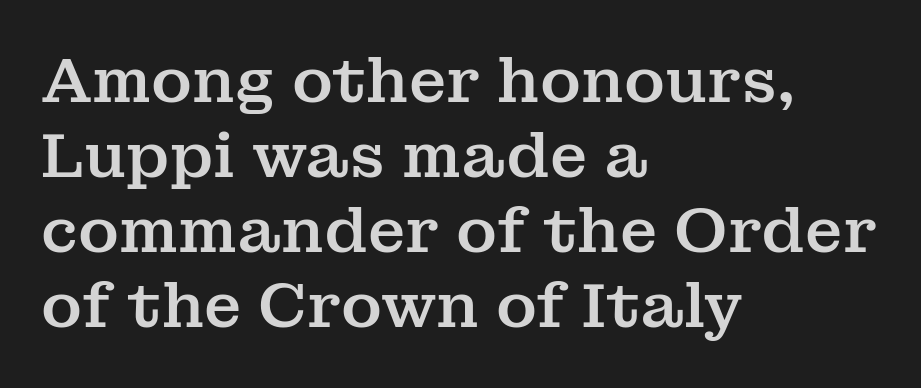
{"serif": "yes", "italic": "no", "width": "normal", "stroke_contrast": "medium", "x_height": "medium", "monospaced": "no", "underline": "no", "align": "left", "line_spacing_ratio": 1.21, "letter_spacing": "normal", "letter_spacing_em": 0.0, "glyph_px": 62}
